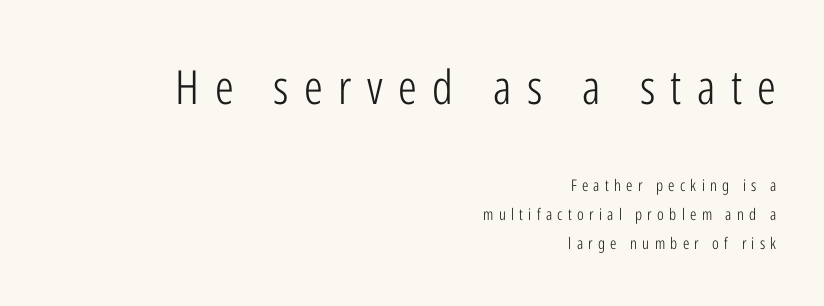
Q: Is the text bold? A: No.
Q: Is the text italic (slanted)? A: No, it is upright.
Q: Is the typeface a serif or a sans-serif typeface? A: Sans-serif.
Q: Is the text underlined? A: No.
Q: How is the paragraph aligned? A: Right-aligned.
Q: Is the spacing between letters normal or unusually wide? A: Unusually wide.
Q: Which block of text is set in a larger size, the first (top) or the second (bottom)? A: The first (top) one.
Q: Width (condensed, normal, or wide)? A: Condensed.
Q: Stroke contrast? A: Low.
Q: x-height? A: Medium.
Q: Monospaced? A: No.
